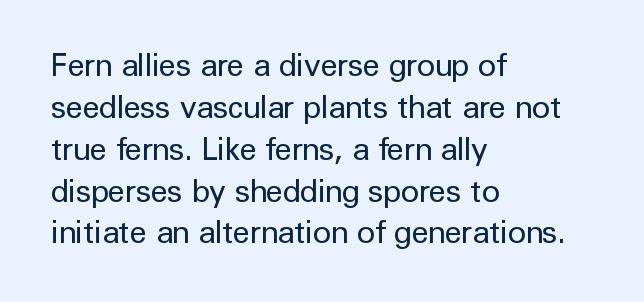
Q: Is the text bold? A: No.
Q: Is the text italic (slanted)? A: No, it is upright.
Q: Is the typeface a serif or a sans-serif typeface? A: Sans-serif.
Q: Is the text underlined? A: No.
Q: How is the paragraph aligned? A: Left-aligned.
Q: Is the spacing between letters normal or unusually wide? A: Normal.
Q: Is the spacing between lines tight, normal or loose? A: Normal.
Q: Width (condensed, normal, or wide)? A: Normal.
Q: Stroke contrast? A: Low.
Q: x-height? A: Medium.
Q: Monospaced? A: No.
